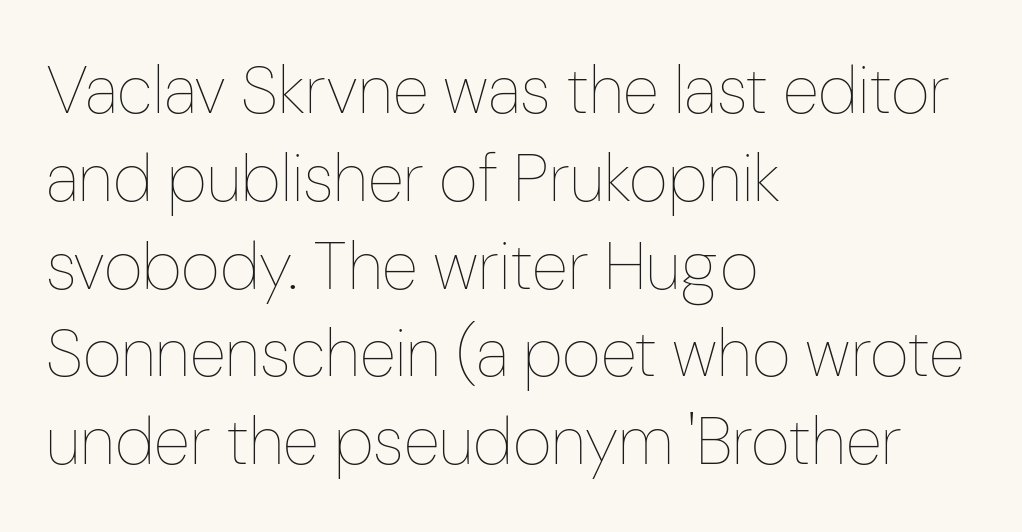
The image shows 67 px thin, condensed type, upright; set left-aligned, normal line spacing (1.31x), normal letter spacing, not underlined; low stroke contrast and a medium x-height.
